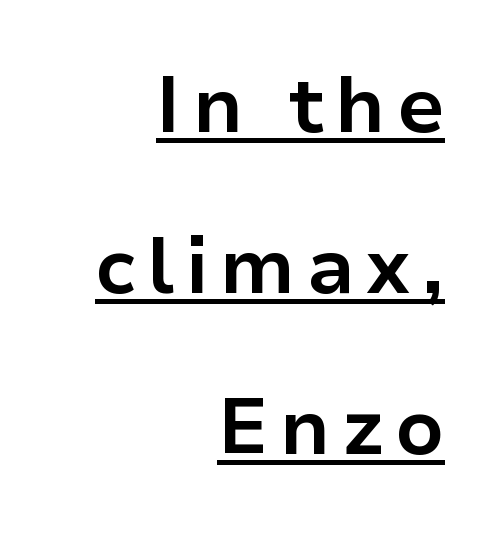
You can see a thin bar hugging the bottom of the glyphs. A typesetter would call this leading open, well beyond the default. The paragraph has a hard right edge and a soft left edge. The typeface chosen for these lines omits serifs. The rendering uses natural spacing where letterforms have individual widths.
